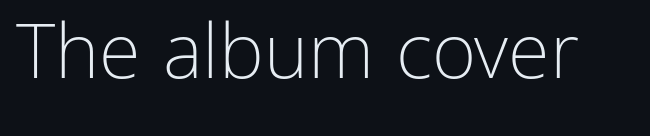
Q: Is the text bold? A: No.
Q: Is the text italic (slanted)? A: No, it is upright.
Q: Is the typeface a serif or a sans-serif typeface? A: Sans-serif.
Q: Is the text underlined? A: No.
Q: Is the spacing between letters normal or unusually wide? A: Normal.
Q: Width (condensed, normal, or wide)? A: Normal.
Q: Stroke contrast? A: Low.
Q: x-height? A: Medium.
Q: Monospaced? A: No.
